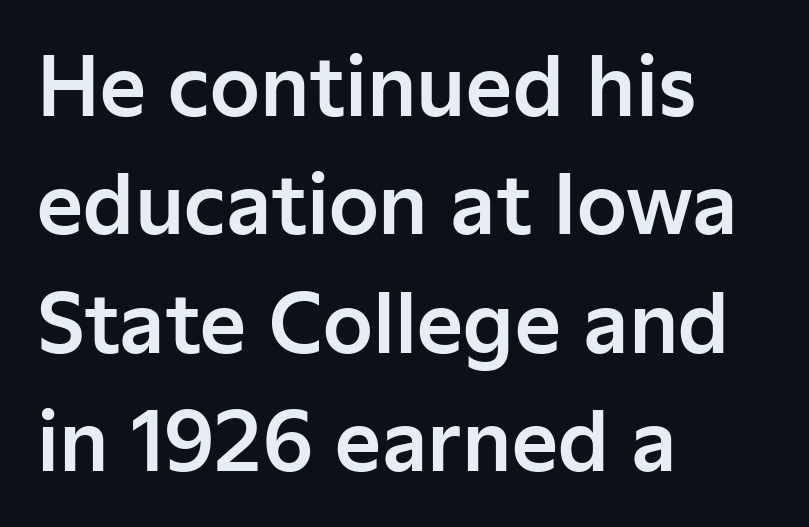
The image shows 80 px sans-serif type, upright; set left-aligned, normal line spacing (1.48x), normal letter spacing, not underlined; low stroke contrast and a medium x-height.
